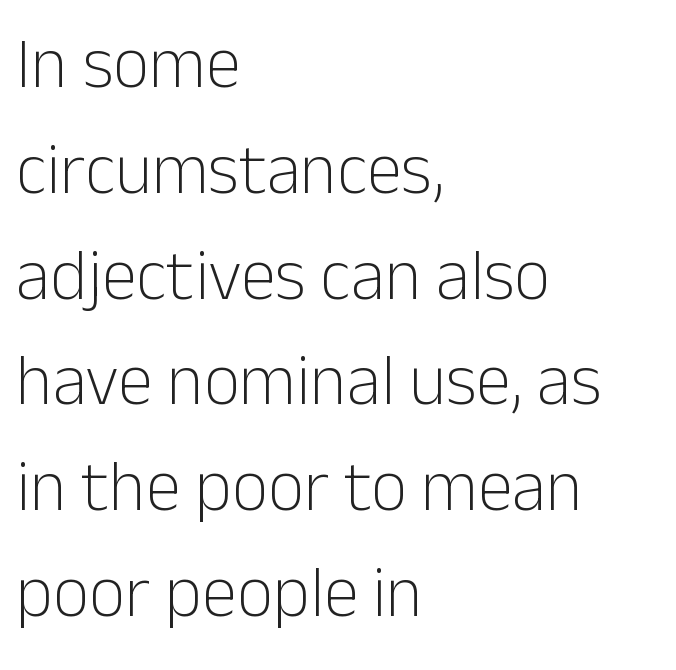
No feet cap the strokes, marking this as sans-serif type. Compared with typical paragraphs, the rows here are spaced about the same. The gaps between neighbouring characters are ordinary and unremarkable. One-word summary of the alignment: left. A typesetter would mark this as roman, not italic.
